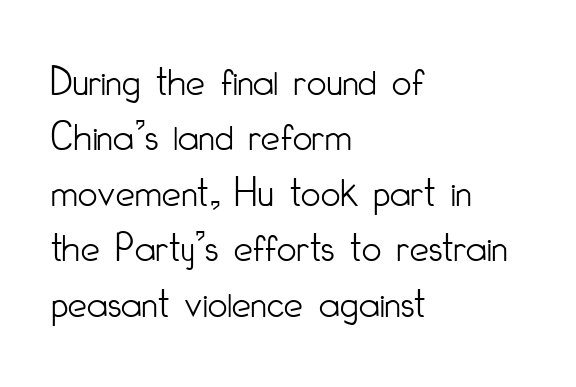
{"serif": "no", "italic": "no", "bold": "no", "weight": "light", "width": "condensed", "stroke_contrast": "low", "x_height": "small", "monospaced": "no", "underline": "no", "align": "left", "line_spacing": "normal", "line_spacing_ratio": 1.29, "letter_spacing": "normal", "letter_spacing_em": 0.0, "glyph_px": 43}
